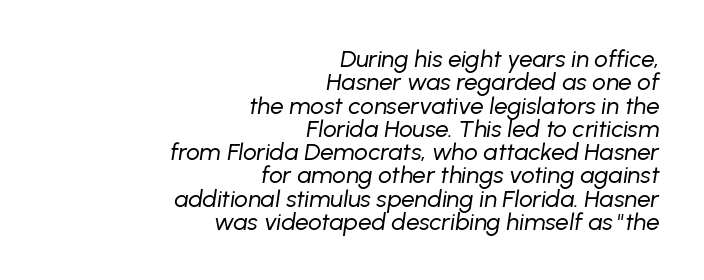
The compositor pushed each line to the right boundary. The rendering uses a small line-height, squeezing the rows. There's an unmistakable incline to the writing here. The specimen omits any rule beneath the text block's lines. The letters sit at their default tracking, neither squeezed nor spread.
